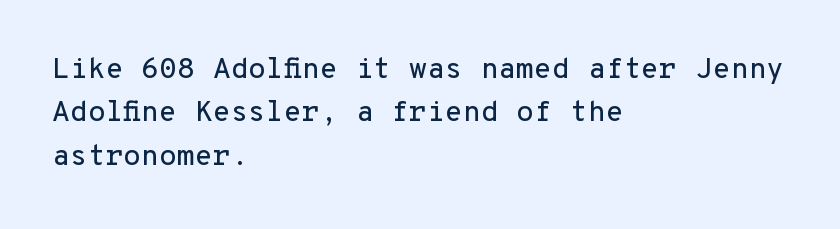
The image shows 29 px sans-serif type, upright, monospaced; set left-aligned, normal line spacing (1.5x), normal letter spacing, not underlined; low stroke contrast and a medium x-height.
